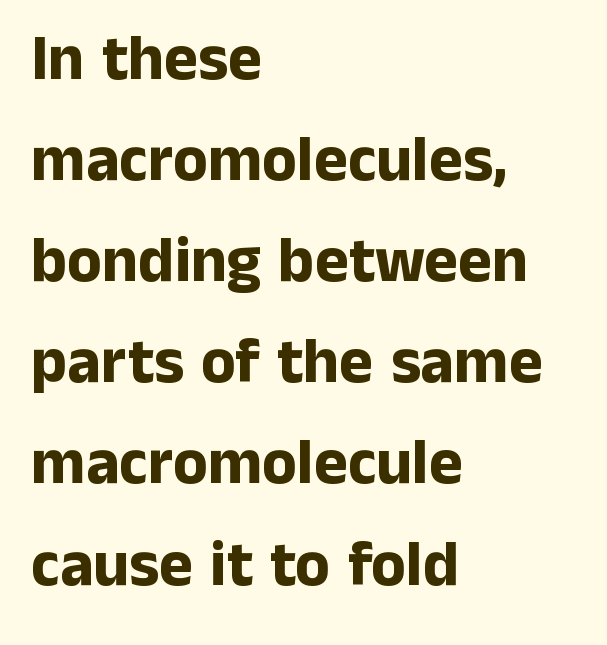
The strokes are fattened all the way to bold. Unmarked baselines from the first word to the last. A sans-serif font was chosen for this passage. Look at the tracking — it's just the regular setting, nothing added.
